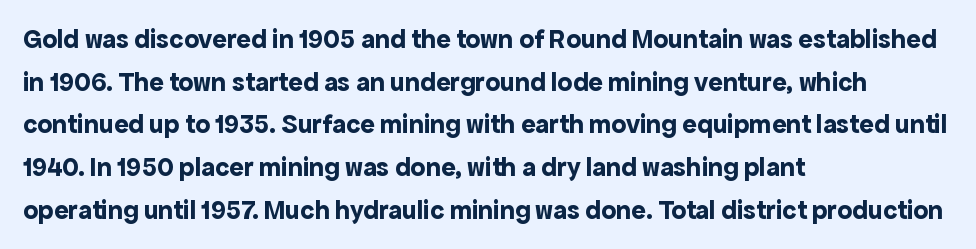
Typesetter's note: full bold, strokes at maximum text heaviness. Compared with typical paragraphs, the rows here are spaced about the same. Layout note: lines flush left. The passage shown is not underscored anywhere.
